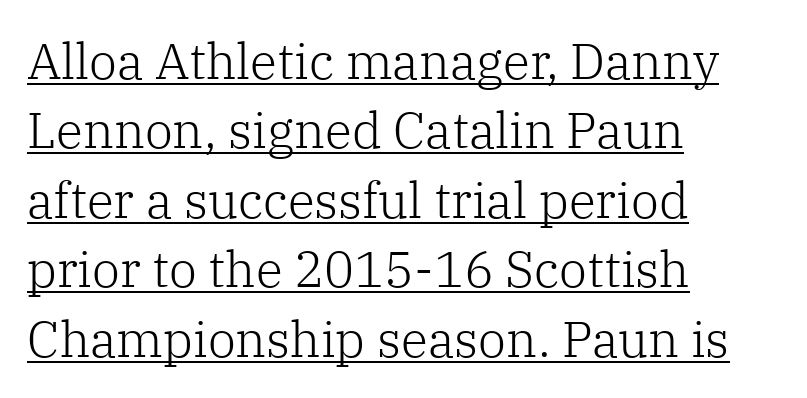
{"serif": "yes", "italic": "no", "bold": "no", "weight": "light", "width": "normal", "stroke_contrast": "low", "x_height": "medium", "monospaced": "no", "underline": "yes", "align": "left", "line_spacing": "normal", "line_spacing_ratio": 1.39, "letter_spacing": "normal", "letter_spacing_em": 0.0, "glyph_px": 50}
